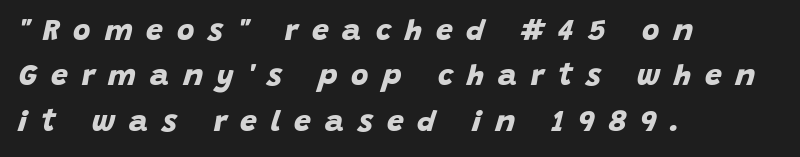
The passage shown has open, widely tracked lettering throughout. These lines sit exactly where default settings would place them. These lines are set flush left with a ragged right edge. As a designer I'd log this as weight 700, bold. The face used here is proportionally spaced, like ordinary book or web type. The string is rendered with underlining switched off.
